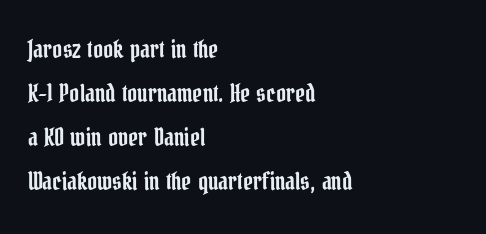
The image shows 24 px text type, upright; set left-aligned, line spacing 1.84x, normal letter spacing, not underlined.
